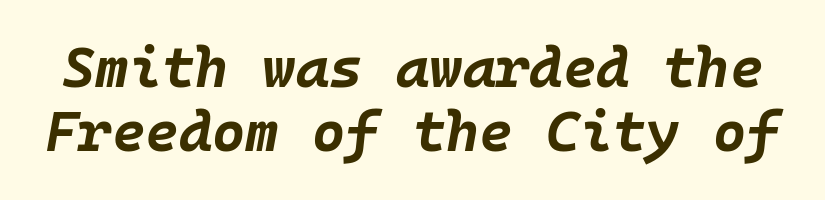
Q: Is the text bold? A: Yes.
Q: Is the text italic (slanted)? A: Yes, it leans right by about 10 degrees.
Q: Is the text underlined? A: No.
Q: Is the spacing between letters normal or unusually wide? A: Normal.
Q: Is the spacing between lines tight, normal or loose? A: Tight.
Q: Width (condensed, normal, or wide)? A: Normal.
Q: Stroke contrast? A: Low.
Q: x-height? A: Large.
Q: Monospaced? A: Yes.
